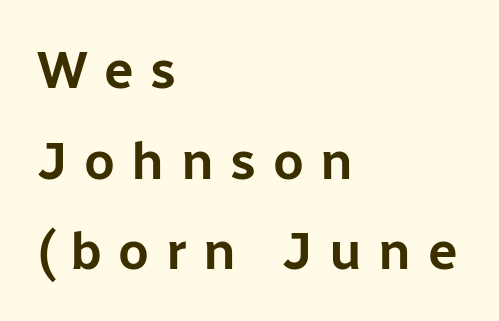
The image shows 53 px sans-serif type, upright; set left-aligned, line spacing 1.71x, unusually wide letter spacing (+0.31 em), not underlined; low stroke contrast and a medium x-height.
